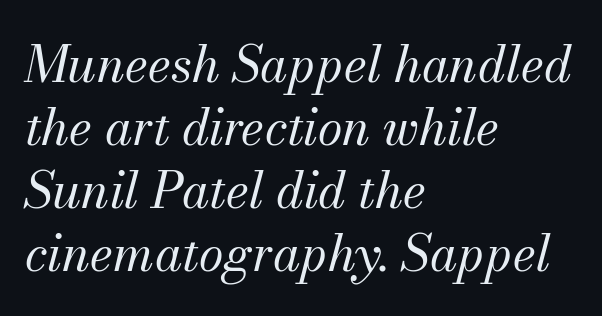
The rendering uses natural spacing where letterforms have individual widths. A clean baseline with only descenders dipping below it. The rendering shows small feet on the letterforms — a serif design. Between one letter and the next there's only the usual sliver of space. Each stroke keeps to a modest, everyday thickness or less.
